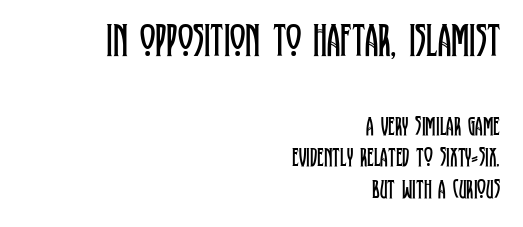
The image shows 47 px regular-weight, condensed serif type, upright; set right-aligned, line spacing 1.17x, normal letter spacing, not underlined; the first (top) block is 1.74x larger; low stroke contrast and a large x-height.
